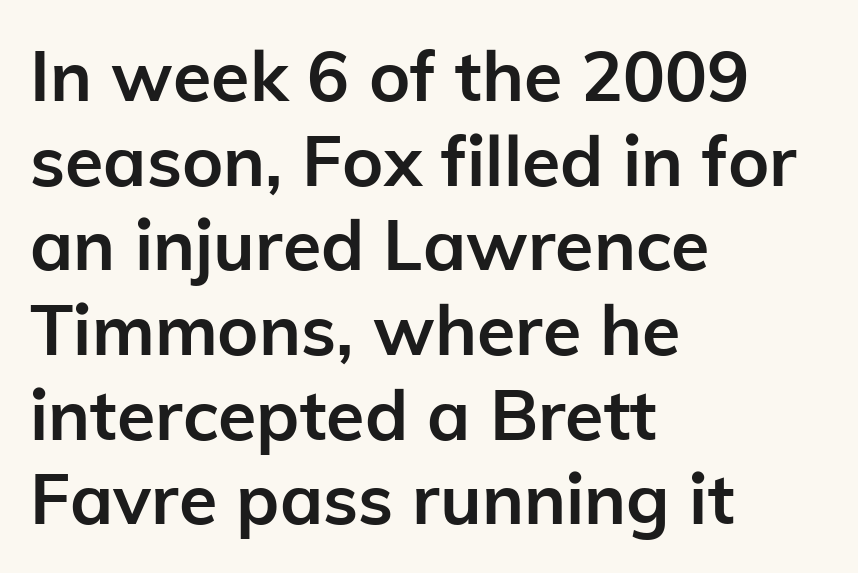
Posture: straight, roman, zero tilt. The area under the type is left untouched. The paragraph has a hard left edge and a soft right edge. Is the type bold? Yes — the strokes are clearly thick and heavy.
